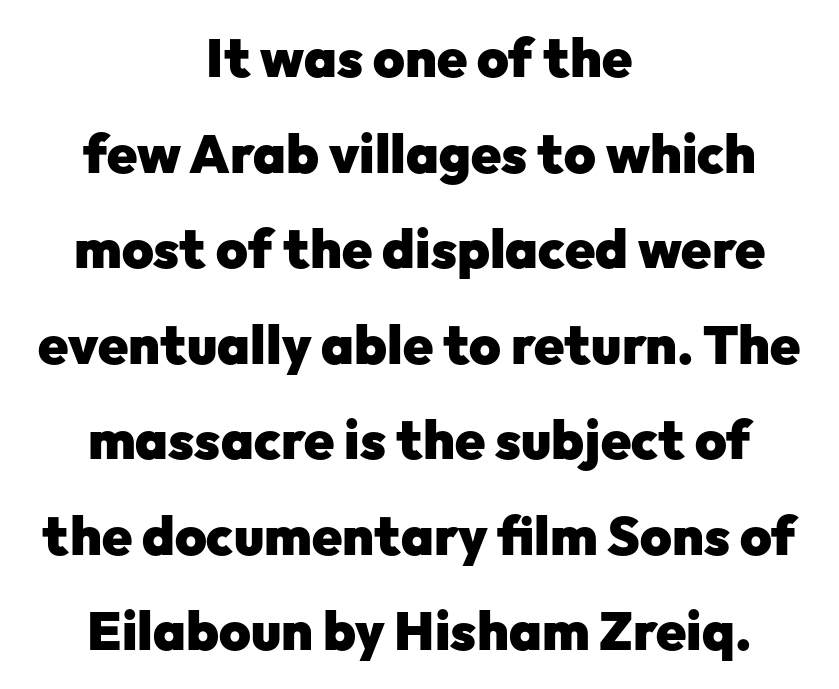
{"serif": "no", "italic": "no", "bold": "yes", "weight": "heavy", "width": "normal", "stroke_contrast": "low", "x_height": "medium", "monospaced": "no", "underline": "no", "align": "center", "line_spacing_ratio": 1.77, "letter_spacing": "normal", "letter_spacing_em": 0.0, "glyph_px": 54}
